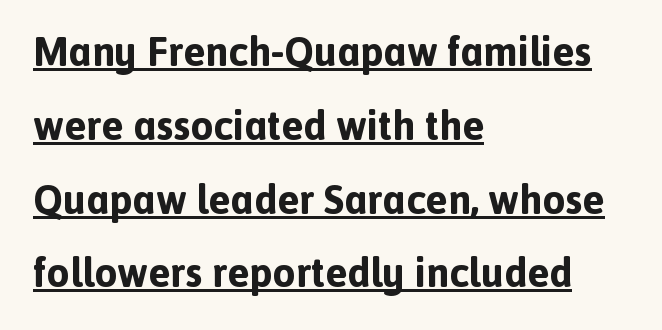
The image shows 41 px bold sans-serif type, upright; set left-aligned, line spacing 1.8x, normal letter spacing, underlined; a medium x-height.
